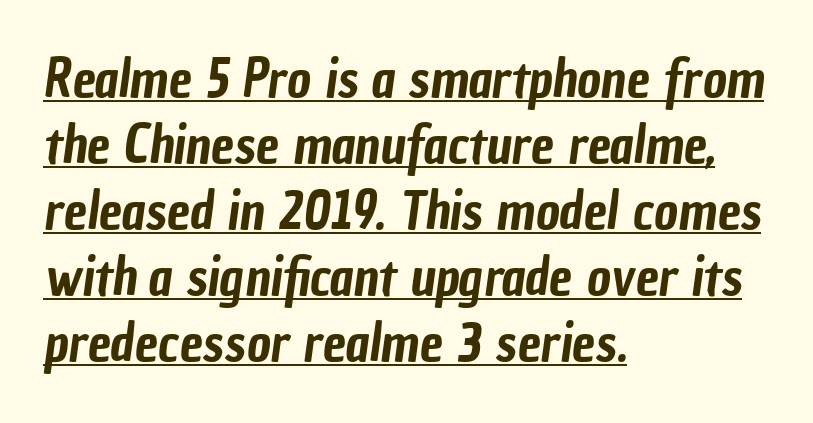
The image shows 52 px condensed sans-serif type; set left-aligned, normal line spacing (1.27x), normal letter spacing, underlined; low stroke contrast and a medium x-height.
